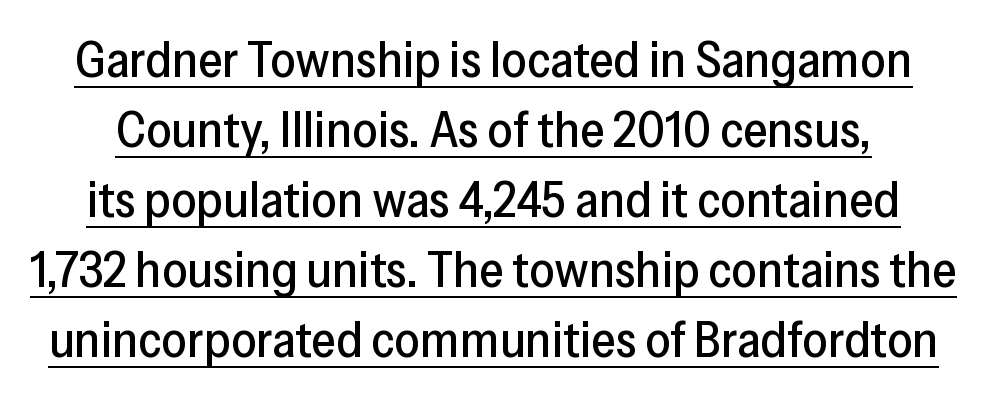
{"serif": "no", "italic": "no", "width": "normal", "stroke_contrast": "low", "x_height": "medium", "monospaced": "no", "underline": "yes", "line_spacing": "normal", "line_spacing_ratio": 1.4, "letter_spacing": "normal", "letter_spacing_em": 0.0, "glyph_px": 50}
